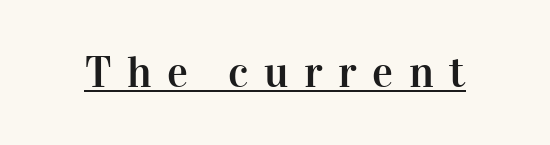
Beneath each row of characters lies a ruled line. The characters display serif detailing at their extremities. In terms of posture, this sample is upright. The tracking jumps out immediately: characters are airy and widely separated.
